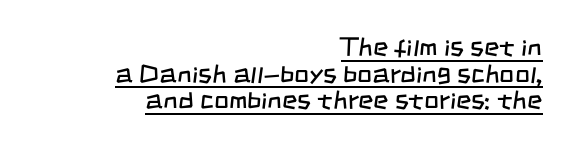
All the whitespace from short lines collects on the left. Short note: letters normally spaced. The typesetting does not lean heavy: it is not bold. The sample's only ornament is a line tracing under the words.
